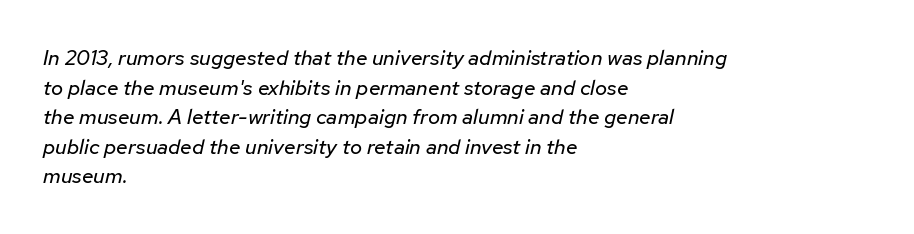
These lines were composed using italics. Short and long lines alike share a common starting point at left. The face looks like a standard text weight, possibly lighter. Descenders hang freely into open space. What stands out about the letter spacing? Nothing — it is the standard amount.
